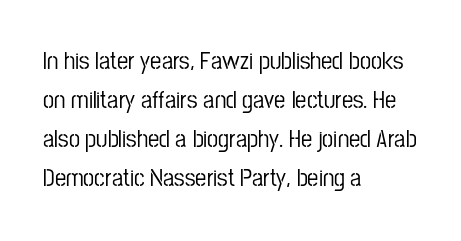
The horizontal fit of the characters is conventional and even. The passage shown stacks its lines at a standard gap. The letters stand straight up with perfectly vertical stems. Descender tails drop into unmarked territory. Is the block centered? No — it sits flush against the left margin.
